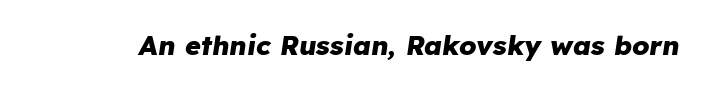
The image shows 27 px bold type, italic (leaning right); set normal letter spacing, not underlined.
